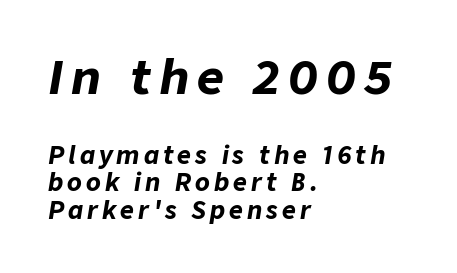
In this sample the first text group is rendered at the bigger scale. These lines are rendered in a variable-pitch font. Emphasis-style slanted type is in use. The compositor pushed each line to the left boundary.
